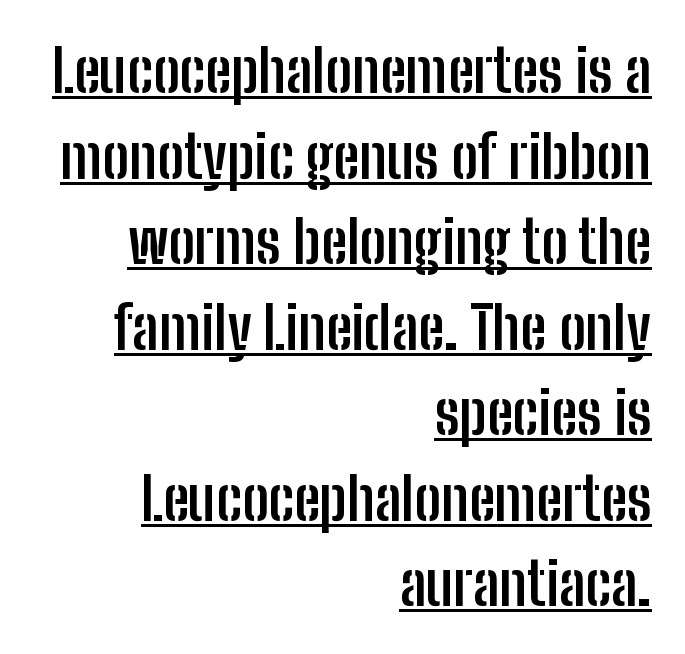
The image shows 59 px semibold, condensed sans-serif type, upright; set right-aligned, normal line spacing (1.45x), normal letter spacing, underlined; low stroke contrast and a medium x-height.
